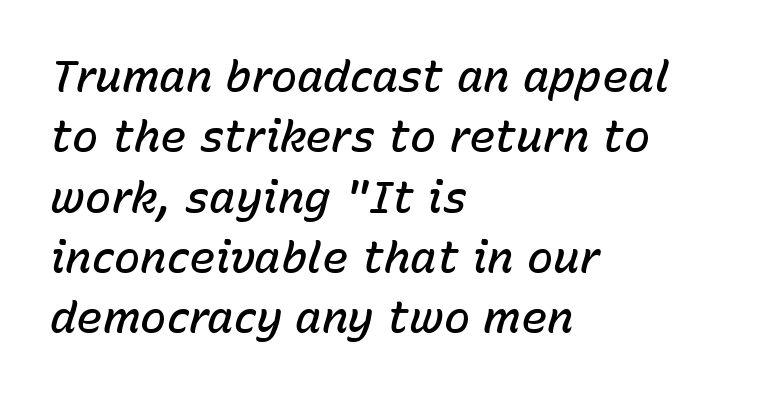
{"italic": "yes", "lean": "right", "slant_degrees": 15, "bold": "semi", "weight": "semibold", "width": "normal", "stroke_contrast": "low", "x_height": "medium", "monospaced": "no", "underline": "no", "align": "left", "line_spacing": "normal", "line_spacing_ratio": 1.37, "letter_spacing": "normal", "letter_spacing_em": 0.0, "glyph_px": 44}
